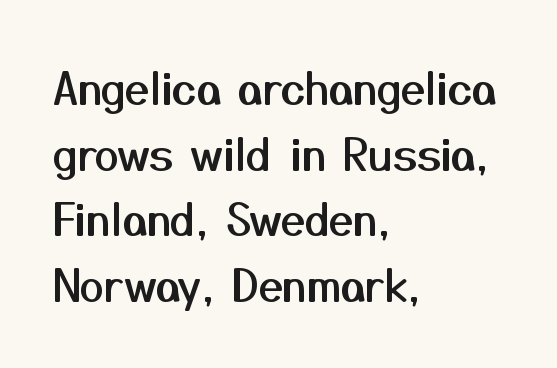
{"serif": "no", "italic": "no", "width": "normal", "stroke_contrast": "medium", "x_height": "medium", "monospaced": "no", "underline": "no", "align": "left", "line_spacing": "normal", "line_spacing_ratio": 1.49, "letter_spacing": "normal", "letter_spacing_em": 0.0, "glyph_px": 44}
